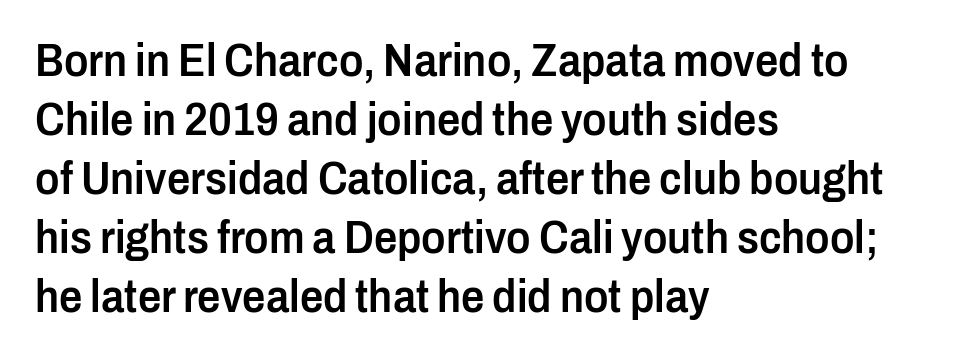
Students, this is semibold: more ink than regular, less than bold. These lines keep a tight, regular rhythm from letter to letter. It's the straight-up-and-down kind of type. Only glyphs here, with clear space below each row. The typesetter chose a ragged-right arrangement here. Looks like regular typesetting: each glyph gets only the width it needs.
